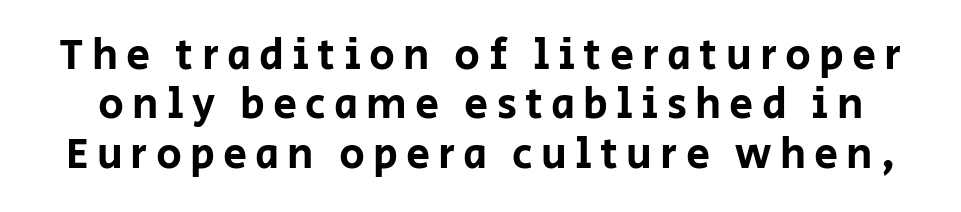
The image shows 43 px sans-serif type, upright; set tight line spacing (1.15x), not underlined; low stroke contrast and a large x-height.
